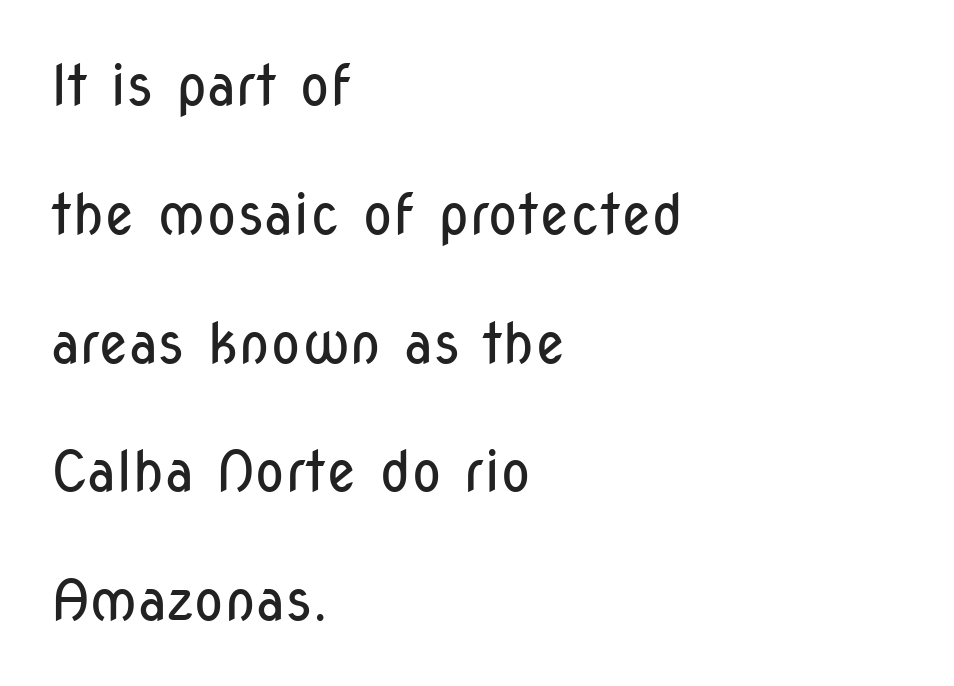
Q: Is the text bold? A: No.
Q: Is the text italic (slanted)? A: No, it is upright.
Q: Is the typeface a serif or a sans-serif typeface? A: Sans-serif.
Q: Is the text underlined? A: No.
Q: How is the paragraph aligned? A: Left-aligned.
Q: Is the spacing between letters normal or unusually wide? A: Normal.
Q: Is the spacing between lines tight, normal or loose? A: Loose.
Q: Width (condensed, normal, or wide)? A: Condensed.
Q: Stroke contrast? A: Low.
Q: x-height? A: Medium.
Q: Monospaced? A: No.
